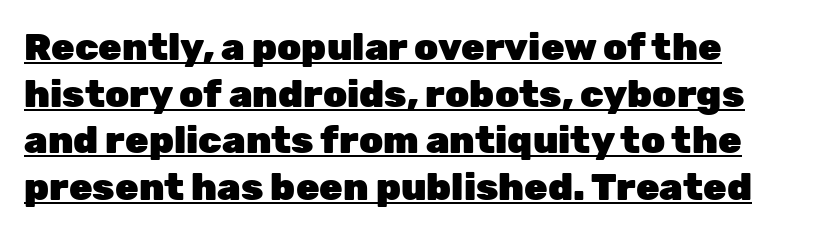
Each letter keeps its own natural width here, so spacing adapts to shape. The glyphs in this specimen are sans serif. You can see a thin bar hugging the bottom of the glyphs. These lines carry a lot of weight — the face is fully bold.
